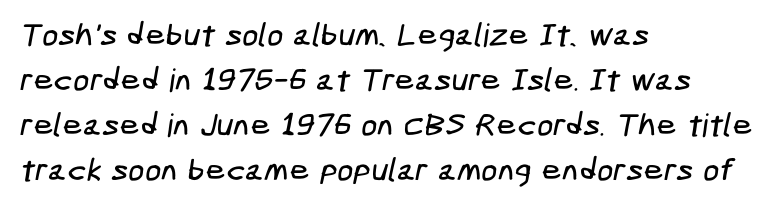
The image shows 32 px condensed sans-serif type; set left-aligned, normal line spacing (1.41x), normal letter spacing, not underlined; low stroke contrast and a medium x-height.
